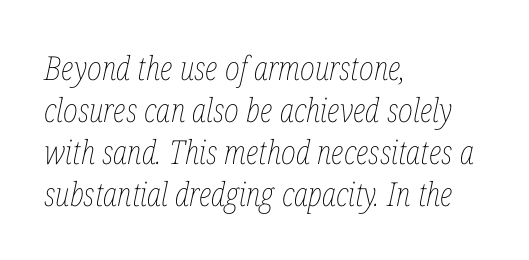
The image shows 33 px thin, condensed type, italic (leaning right); set left-aligned, normal line spacing (1.27x), normal letter spacing, not underlined; low stroke contrast and a medium x-height.
